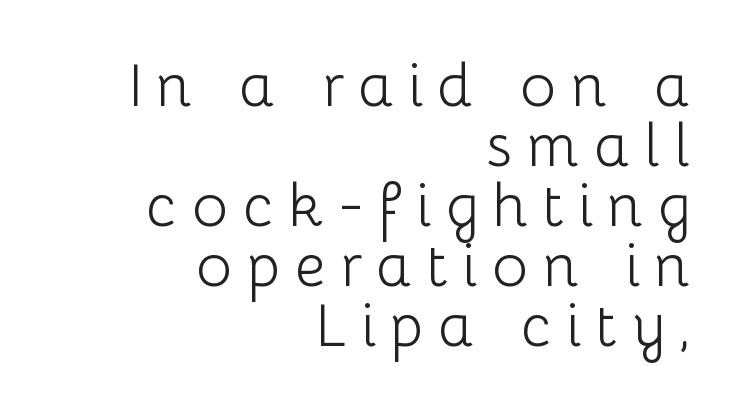
{"serif": "no", "italic": "no", "bold": "no", "weight": "light", "width": "normal", "stroke_contrast": "low", "x_height": "medium", "monospaced": "no", "underline": "no", "align": "right", "line_spacing": "tight", "line_spacing_ratio": 1.0, "letter_spacing": "wide", "letter_spacing_em": 0.24, "glyph_px": 60}
